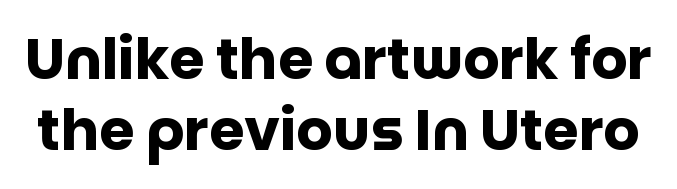
Italic? Not at all — the glyphs are vertical. Is the type bold? Yes — the strokes are clearly thick and heavy. These lines keep a tight, regular rhythm from letter to letter. The foot of each line stays bare and open. The glyphs in this specimen are sans serif. Is this a fixed-width face? No — the glyphs have proportional, varying widths.
